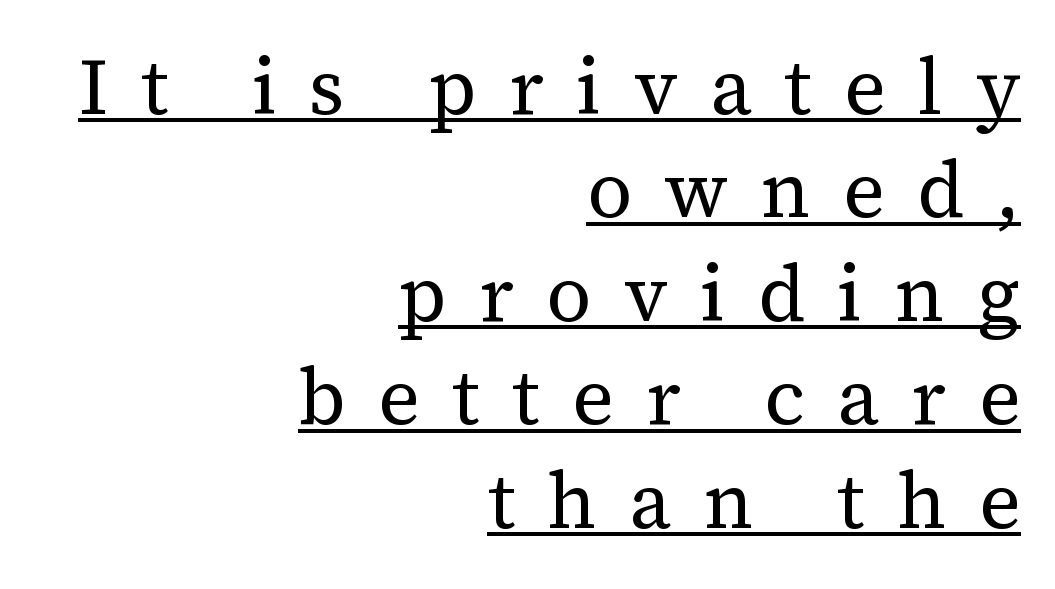
The image shows 79 px regular-weight serif type, upright; set right-aligned, normal line spacing (1.31x), unusually wide letter spacing (+0.41 em), underlined; medium stroke contrast and a medium x-height.
